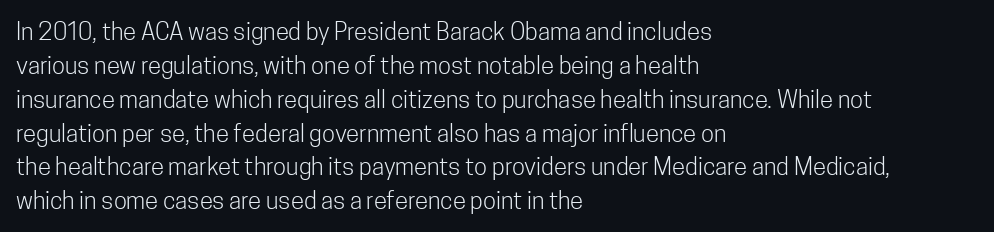
{"italic": "no", "bold": "no", "underline": "no", "align": "left", "line_spacing": "normal", "line_spacing_ratio": 1.41, "letter_spacing": "normal", "letter_spacing_em": 0.0, "glyph_px": 24}
